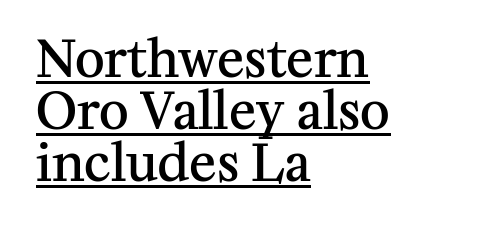
The image shows 51 px semibold serif type, upright; set left-aligned, tight line spacing (1.02x), normal letter spacing, underlined; medium stroke contrast and a medium x-height.
